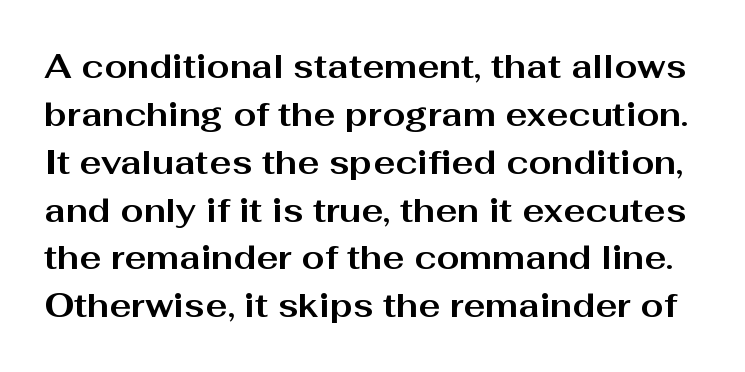
{"serif": "no", "italic": "no", "bold": "yes", "weight": "bold", "width": "wide", "stroke_contrast": "medium", "x_height": "medium", "monospaced": "no", "underline": "no", "line_spacing": "normal", "line_spacing_ratio": 1.45, "letter_spacing": "normal", "letter_spacing_em": 0.0, "glyph_px": 33}
